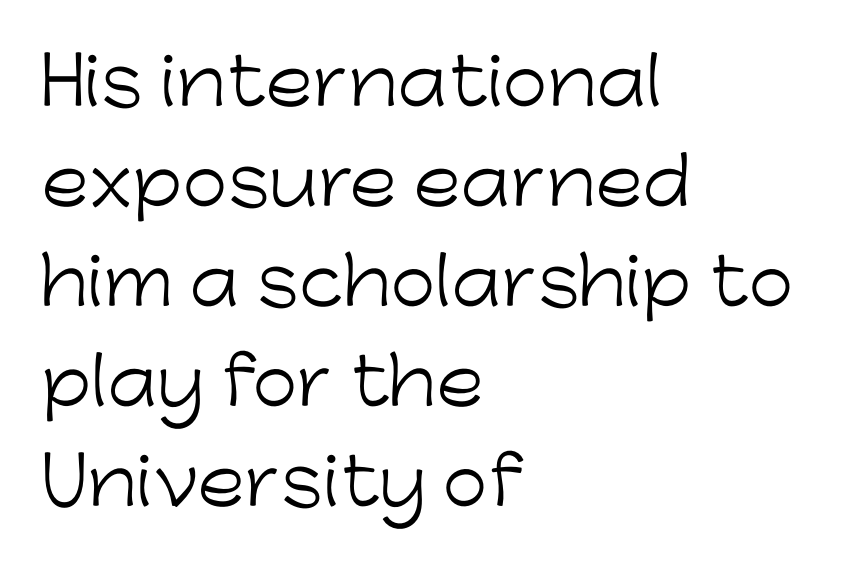
The image shows 65 px light sans-serif type, upright; set left-aligned, normal line spacing (1.54x), normal letter spacing, not underlined; low stroke contrast and a medium x-height.
